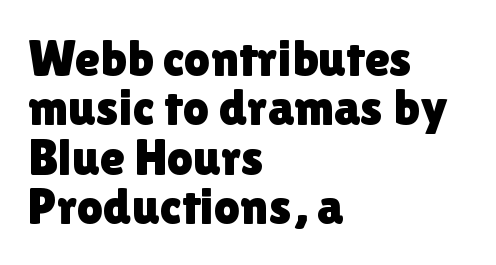
The image shows 51 px sans-serif type, upright; set left-aligned, tight line spacing (0.97x), normal letter spacing, not underlined; low stroke contrast and a medium x-height.
